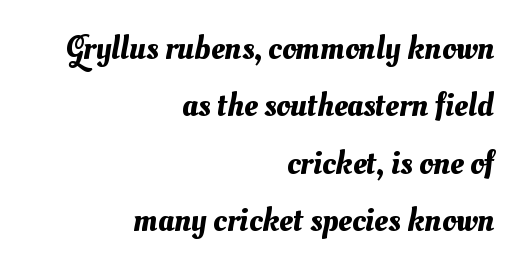
Q: Is the text underlined? A: No.
Q: How is the paragraph aligned? A: Right-aligned.
Q: Is the spacing between letters normal or unusually wide? A: Normal.
Q: Is the spacing between lines tight, normal or loose? A: Normal.
Q: Width (condensed, normal, or wide)? A: Normal.
Q: Stroke contrast? A: Medium.
Q: x-height? A: Small.
Q: Monospaced? A: No.
